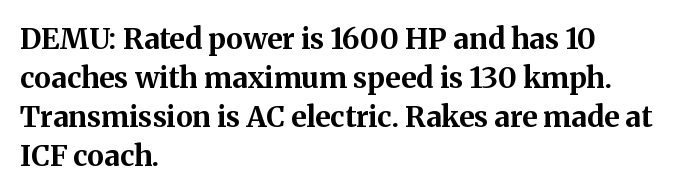
{"serif": "yes", "italic": "no", "bold": "yes", "weight": "bold", "width": "normal", "stroke_contrast": "medium", "x_height": "medium", "monospaced": "no", "underline": "no", "align": "left", "line_spacing": "normal", "line_spacing_ratio": 1.35, "letter_spacing": "normal", "letter_spacing_em": 0.0, "glyph_px": 29}
